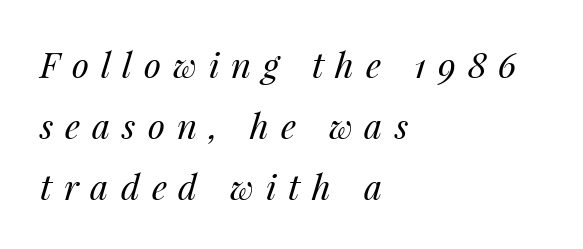
Each word looks stretched out because of the extra space between its letters. Notice how the stems are inclined rather than vertical — that's the hallmark of italics. Casual observation: everything's shoved over to the left. You could not count columns in this text — the font is proportionally spaced.
